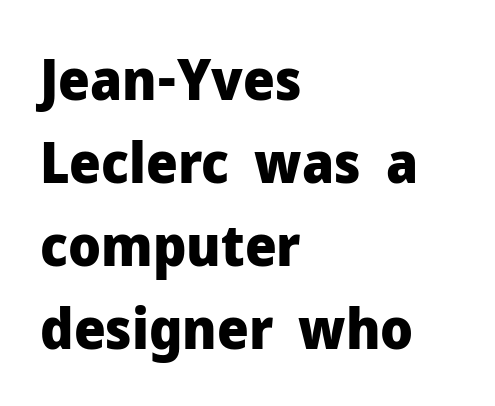
The image shows 56 px heavy sans-serif type, upright; set left-aligned, normal line spacing (1.48x), normal letter spacing, not underlined; low stroke contrast and a medium x-height.
